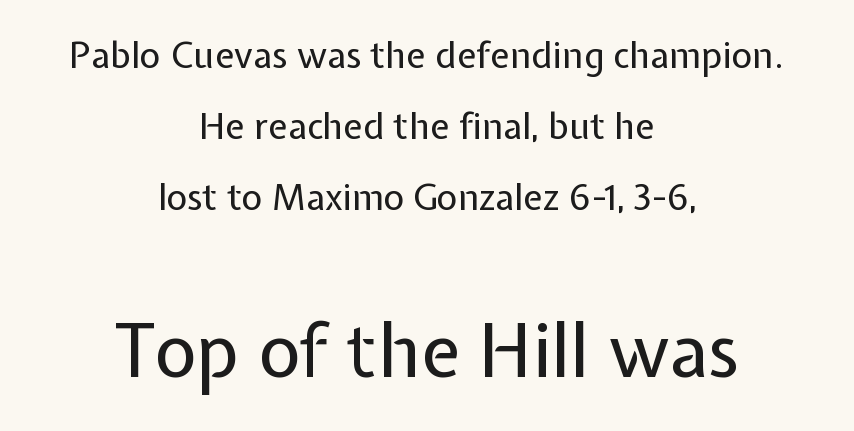
The image shows 73 px regular-weight sans-serif type, upright; set centered, loose line spacing (1.97x), normal letter spacing, not underlined; the second (bottom) block is 2.03x larger; low stroke contrast and a medium x-height.
